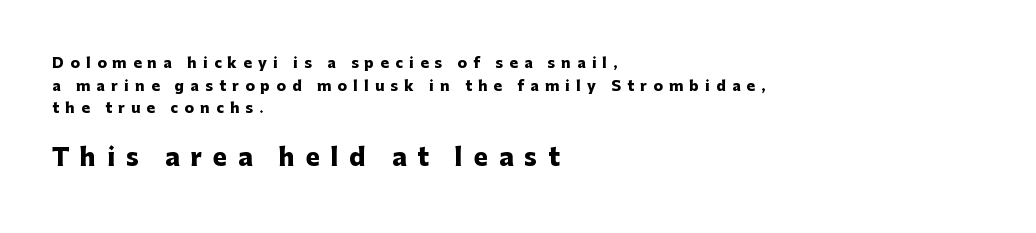
Size hierarchy here favors the trailing block over the leading one. Does the copy run flush right? No — it runs flush left. The line-height multiplier appears to be the usual default. A typesetter would call this heavily tracked-out type. Do the letters lean? They stand straight. The foot of each line stays bare and open.
